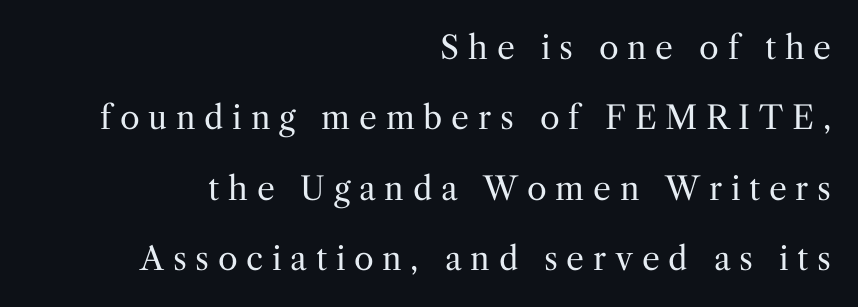
Q: Is the text bold? A: No.
Q: Is the text italic (slanted)? A: No, it is upright.
Q: Is the typeface a serif or a sans-serif typeface? A: Serif.
Q: Is the text underlined? A: No.
Q: How is the paragraph aligned? A: Right-aligned.
Q: Is the spacing between letters normal or unusually wide? A: Unusually wide.
Q: Is the spacing between lines tight, normal or loose? A: Loose.
Q: Width (condensed, normal, or wide)? A: Normal.
Q: Stroke contrast? A: Medium.
Q: x-height? A: Medium.
Q: Monospaced? A: No.
